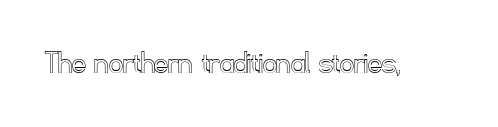
Q: Is the text italic (slanted)? A: No, it is upright.
Q: Is the text underlined? A: No.
Q: Is the spacing between letters normal or unusually wide? A: Normal.
Q: Width (condensed, normal, or wide)? A: Normal.
Q: x-height? A: Small.
Q: Monospaced? A: No.
